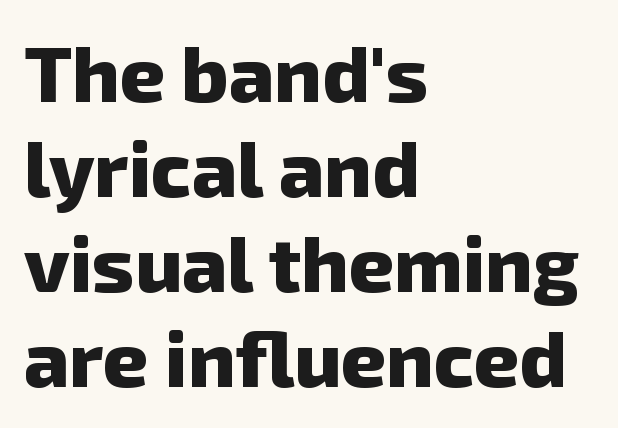
Q: Is the text bold? A: Yes.
Q: Is the typeface a serif or a sans-serif typeface? A: Sans-serif.
Q: Is the text underlined? A: No.
Q: How is the paragraph aligned? A: Left-aligned.
Q: Is the spacing between letters normal or unusually wide? A: Normal.
Q: Width (condensed, normal, or wide)? A: Normal.
Q: Stroke contrast? A: Low.
Q: x-height? A: Medium.
Q: Monospaced? A: No.
